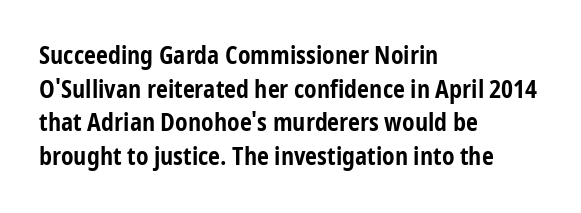
Q: Is the text bold? A: Yes.
Q: Is the text italic (slanted)? A: No, it is upright.
Q: Is the text underlined? A: No.
Q: How is the paragraph aligned? A: Left-aligned.
Q: Is the spacing between letters normal or unusually wide? A: Normal.
Q: Is the spacing between lines tight, normal or loose? A: Normal.
